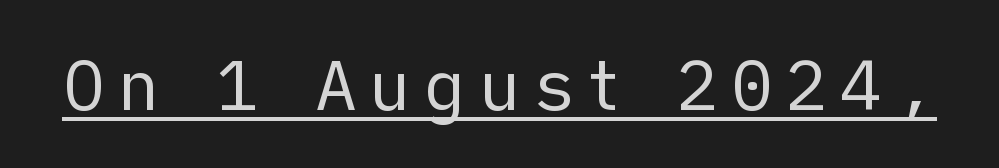
Q: Is the text bold? A: No.
Q: Is the text italic (slanted)? A: No, it is upright.
Q: Is the typeface a serif or a sans-serif typeface? A: Sans-serif.
Q: Is the text underlined? A: Yes.
Q: Width (condensed, normal, or wide)? A: Normal.
Q: Stroke contrast? A: Low.
Q: x-height? A: Medium.
Q: Monospaced? A: No.
